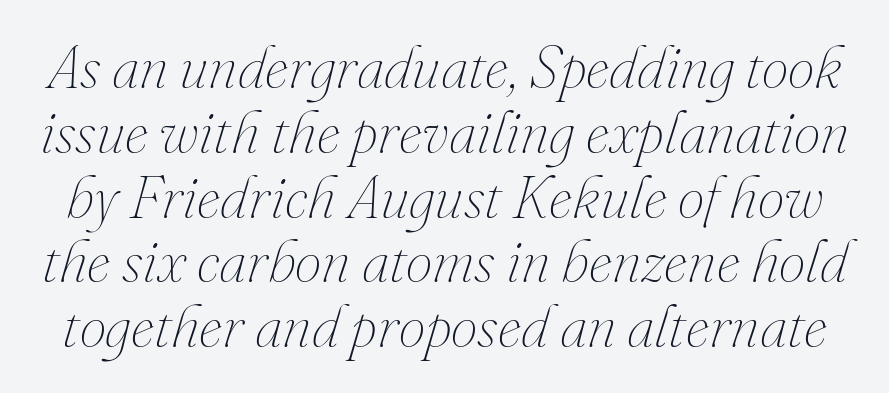
A typesetter would mark this as italic. These glyphs show unthickened strokes, regular width or finer. The passage shown has conventional tracking throughout. Looks like regular typesetting: each glyph gets only the width it needs.
